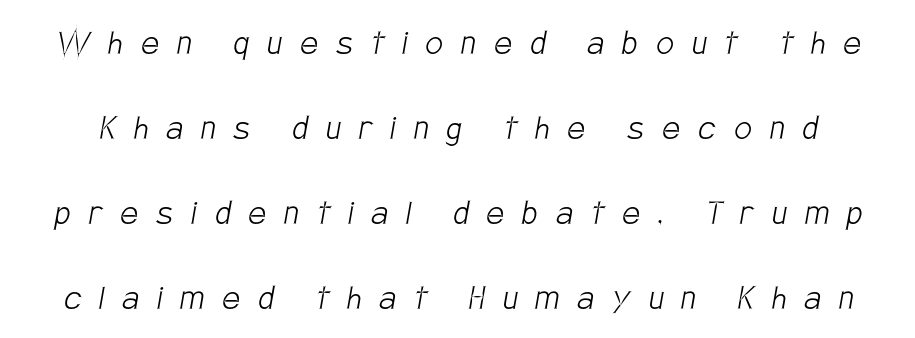
Type style note: lacks serifs. The passage shown is typed in a proportional face where columns would drift. Vertical stems look standard width or narrower in stroke. Here the glyphs are tracked loosely, breaking word shapes into spaced letters.
